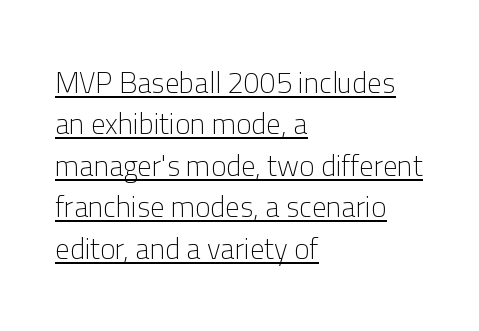
The face used here is proportionally spaced, like ordinary book or web type. Is there any slant? The stems are plumb. Think standard paragraph weight, or any step lighter than that. In terms of leading, this rendering sits right in the middle.
